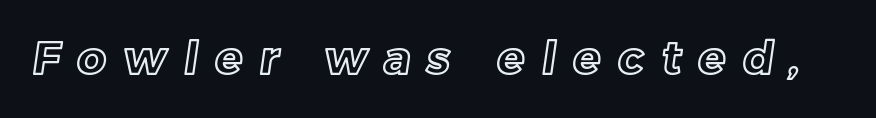
The image shows 45 px text type; set unusually wide letter spacing (+0.39 em), not underlined; a medium x-height.
